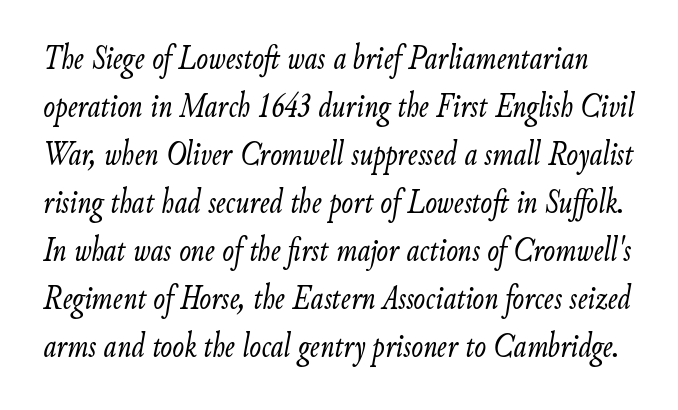
Evenly set lines give the paragraph a standard silhouette. The foot of each line stays bare and open. The passage shown is typed in a proportional face where columns would drift. Is the type slanted? Yes — the strokes lean at a clear angle. Think standard paragraph weight, or any step lighter than that. Letter spacing: default.
